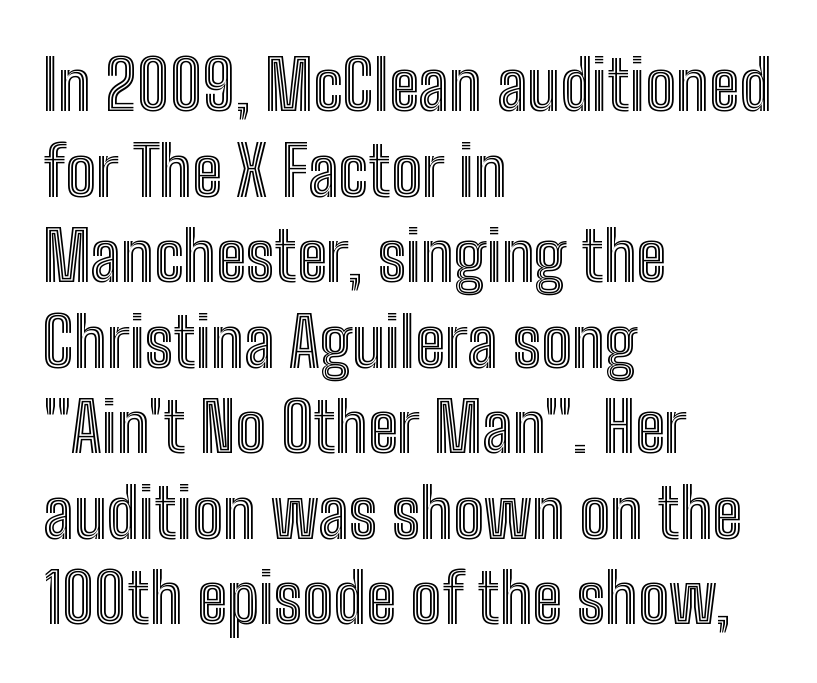
{"italic": "no", "width": "condensed", "x_height": "medium", "monospaced": "no", "underline": "no", "align": "left", "line_spacing_ratio": 1.24, "letter_spacing": "normal", "letter_spacing_em": 0.0, "glyph_px": 69}
